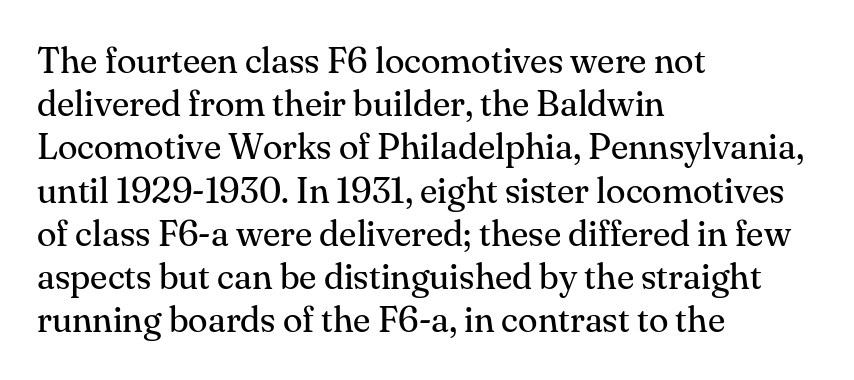
{"serif": "yes", "italic": "no", "bold": "no", "weight": "regular", "width": "normal", "stroke_contrast": "medium", "x_height": "small", "monospaced": "no", "underline": "no", "align": "left", "line_spacing_ratio": 1.2, "letter_spacing": "normal", "letter_spacing_em": 0.0, "glyph_px": 36}
